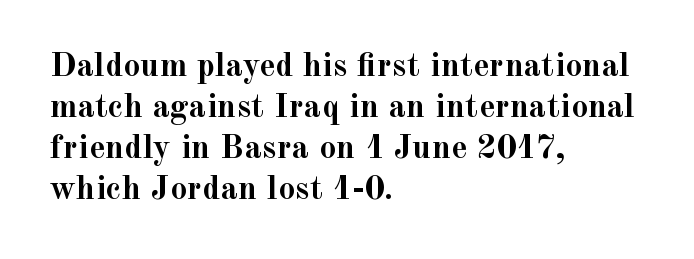
{"serif": "yes", "italic": "no", "bold": "yes", "weight": "semibold", "width": "normal", "x_height": "small", "monospaced": "no", "underline": "no", "align": "left", "line_spacing_ratio": 1.21, "letter_spacing": "normal", "letter_spacing_em": 0.0, "glyph_px": 34}
